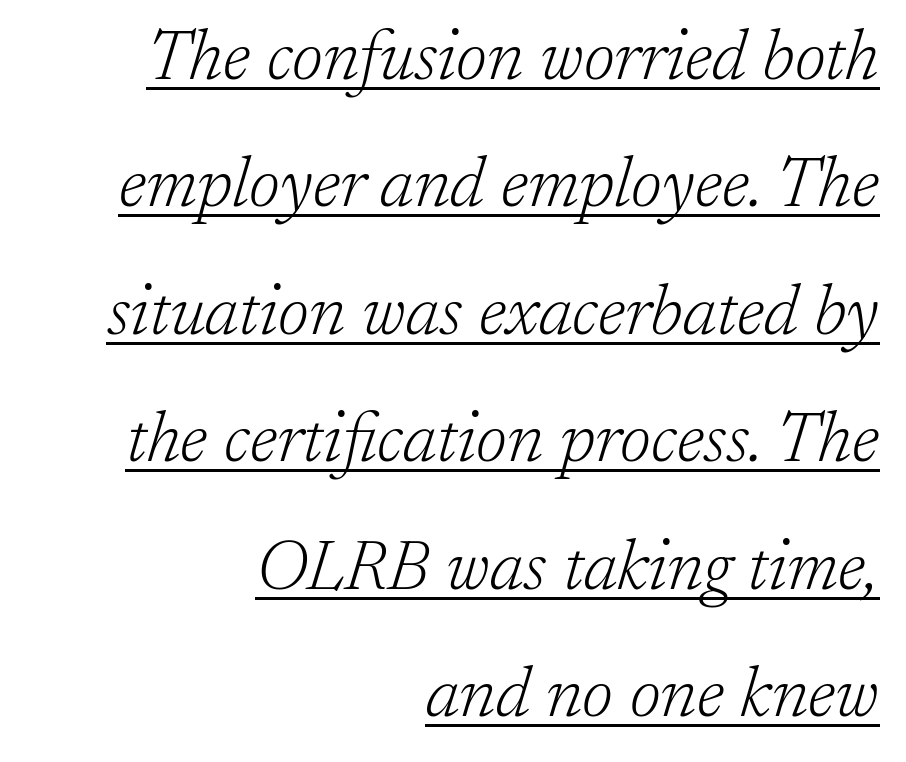
{"serif": "yes", "italic": "yes", "lean": "right", "slant_degrees": 17, "bold": "no", "weight": "light", "width": "normal", "stroke_contrast": "low", "x_height": "medium", "monospaced": "no", "underline": "yes", "align": "right", "line_spacing_ratio": 1.82, "letter_spacing": "normal", "letter_spacing_em": 0.0, "glyph_px": 70}
